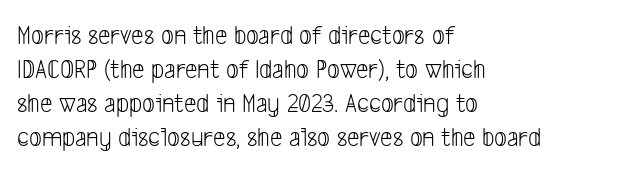
The image shows 28 px light, condensed sans-serif type; set left-aligned, line spacing 1.22x, normal letter spacing, not underlined; low stroke contrast and a medium x-height.
